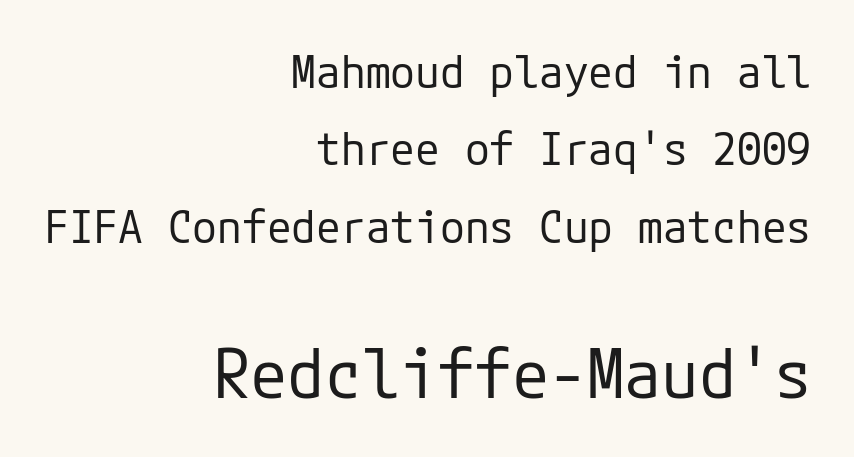
{"serif": "no", "italic": "no", "bold": "no", "weight": "regular", "width": "normal", "stroke_contrast": "low", "x_height": "medium", "underline": "no", "align": "right", "line_spacing_ratio": 1.72, "letter_spacing": "normal", "letter_spacing_em": 0.0, "larger_block": "second", "size_ratio": 1.51, "glyph_px": 68}
